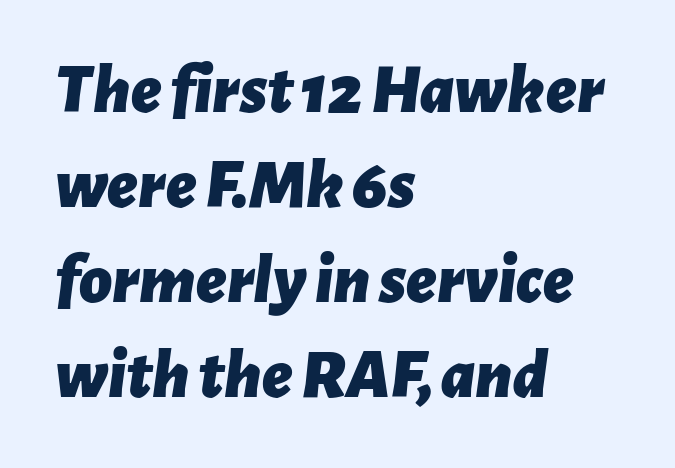
These lines are set flush left with a ragged right edge. Would a proofreader flag this as italicized? Yes. The line texture is even and compact thanks to regular tracking. Line spacing here is normal. Emphasis by weight is at full strength: bold. Here the designer chose a conventional face with non-uniform glyph widths.
